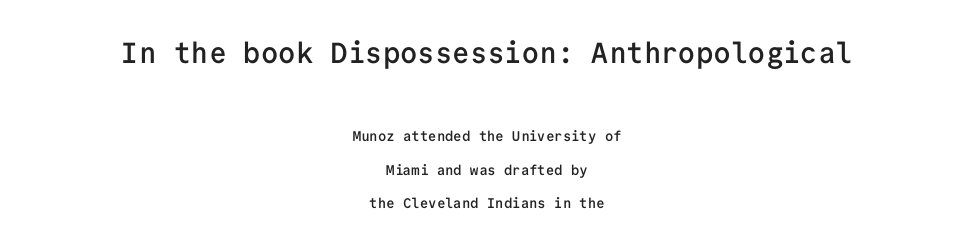
Typographically, this falls in the sans-serif category. You could call the tracking neutral — neither tight nor loose. Each letter, wide or thin by design, is forced into the same width here. This sample uses an upright cut, with every glyph sitting square on the baseline. Bare-footed words on every line.
